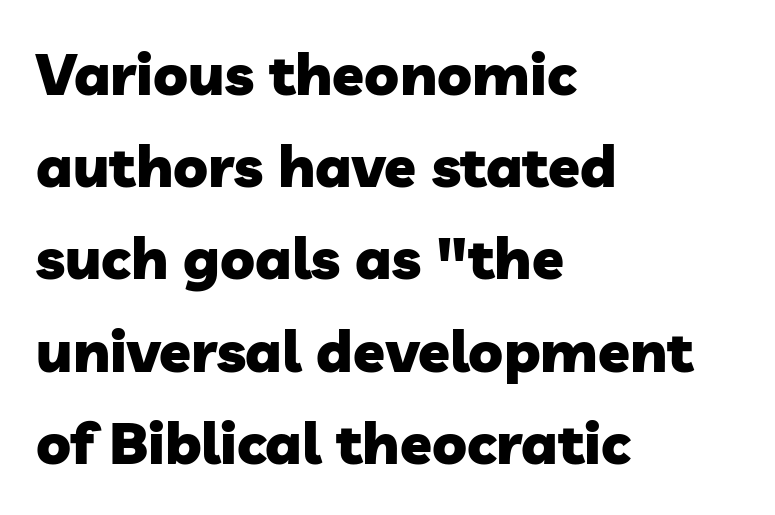
{"serif": "no", "bold": "yes", "weight": "heavy", "width": "normal", "stroke_contrast": "low", "x_height": "medium", "monospaced": "no", "underline": "no", "align": "left", "line_spacing": "normal", "line_spacing_ratio": 1.59, "letter_spacing": "normal", "letter_spacing_em": 0.0, "glyph_px": 58}
